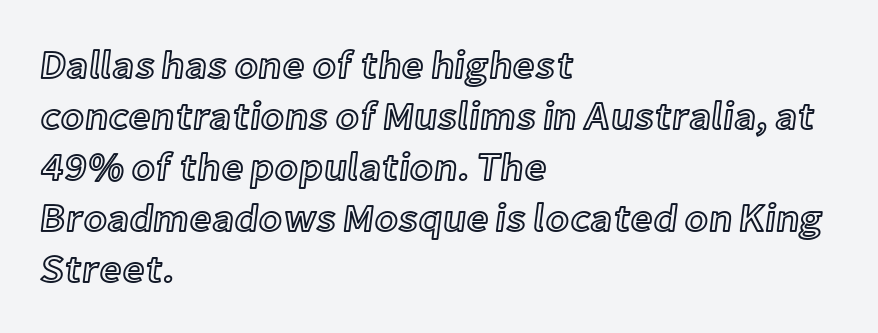
The image shows 39 px text type; set left-aligned, normal line spacing (1.31x), normal letter spacing, not underlined; a medium x-height.
